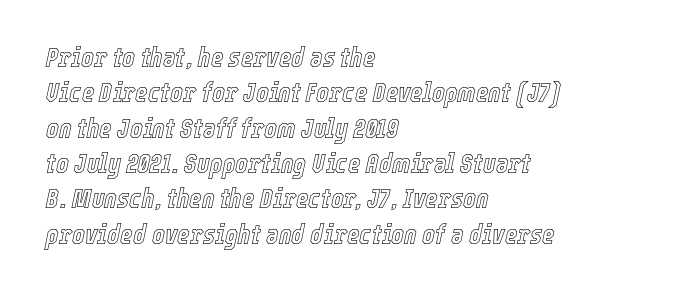
The image shows 27 px text type, italic (leaning right); set left-aligned, normal line spacing (1.31x), normal letter spacing, not underlined.
